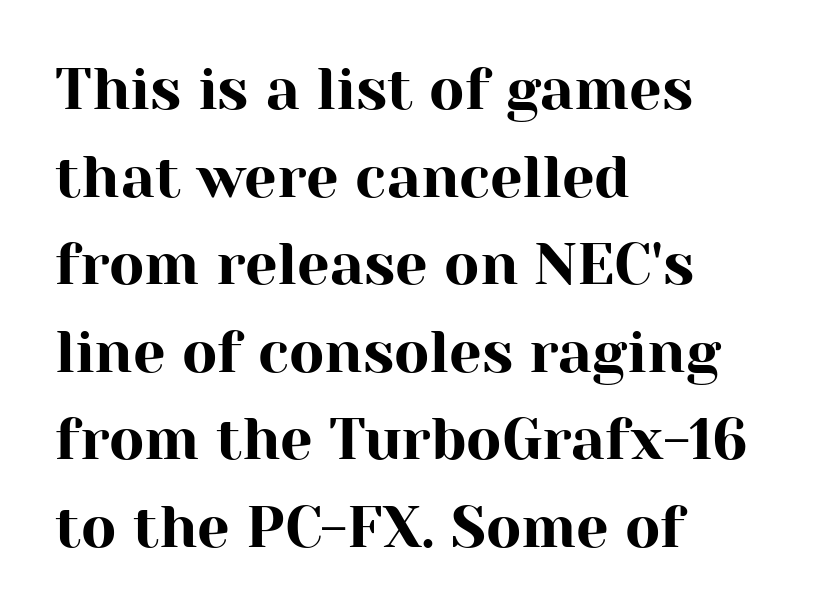
The rendering anchors every line to the left-hand side. The tracking reads as untouched default to a designer's eye. Vertical spacing — default. A typesetter would call this proportional, since set widths differ per character. Note: serifs present on the glyphs. Rendered with straight, roman letterforms.
